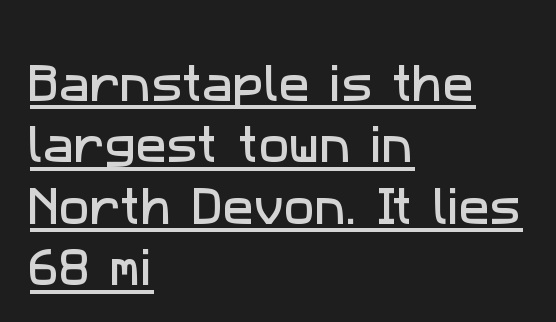
{"serif": "no", "width": "normal", "stroke_contrast": "low", "x_height": "medium", "monospaced": "no", "underline": "yes", "align": "left", "line_spacing": "normal", "line_spacing_ratio": 1.5, "letter_spacing": "normal", "letter_spacing_em": 0.0, "glyph_px": 41}
